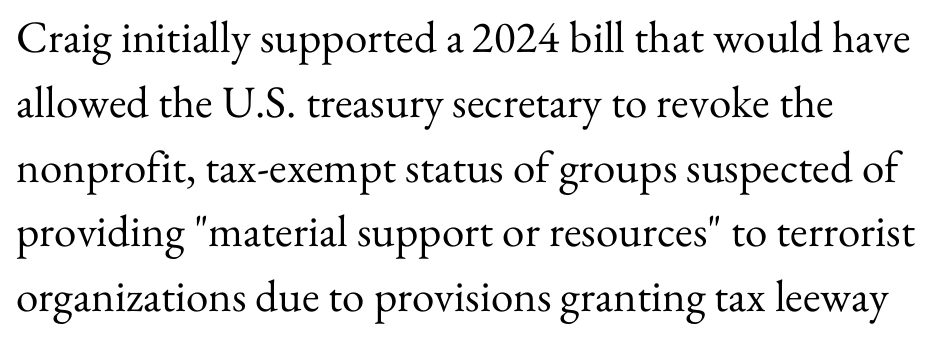
Q: Is the text bold? A: No.
Q: Is the text italic (slanted)? A: No, it is upright.
Q: Is the typeface a serif or a sans-serif typeface? A: Serif.
Q: Is the text underlined? A: No.
Q: How is the paragraph aligned? A: Left-aligned.
Q: Is the spacing between letters normal or unusually wide? A: Normal.
Q: Is the spacing between lines tight, normal or loose? A: Normal.
Q: Width (condensed, normal, or wide)? A: Normal.
Q: Stroke contrast? A: Medium.
Q: x-height? A: Small.
Q: Monospaced? A: No.
